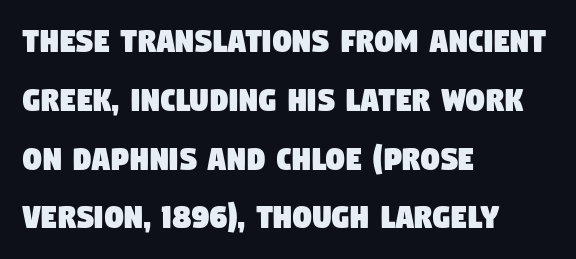
The image shows 37 px condensed sans-serif type; set left-aligned, normal line spacing (1.59x), normal letter spacing, not underlined; low stroke contrast and a large x-height.
